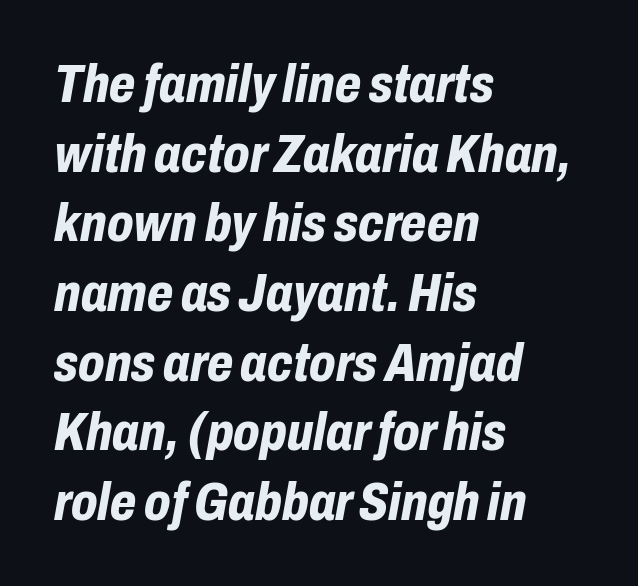
Clear beneath every line of the passage. How heavy is the stroke? Heavy — this is a bold. There's an unmistakable incline to the writing here. The paragraph has a hard left edge and a soft right edge.
